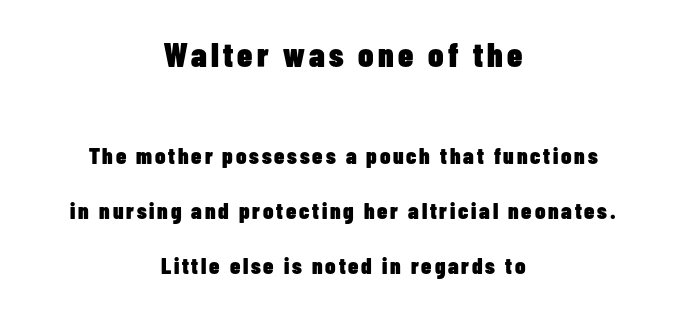
The image shows 34 px heavy, condensed sans-serif type, upright; set centered, loose line spacing (2.39x), not underlined; the first (top) block is 1.48x larger; low stroke contrast and a medium x-height.
